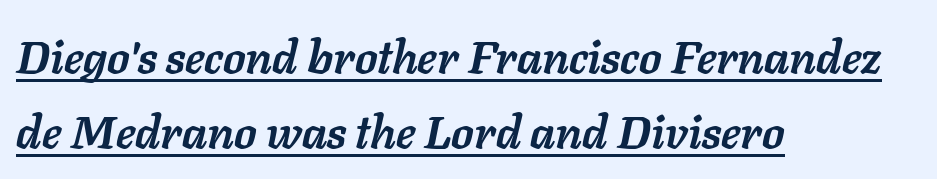
The image shows 46 px semibold type, italic (leaning right); set left-aligned, normal line spacing (1.63x), normal letter spacing, underlined; low stroke contrast and a medium x-height.
